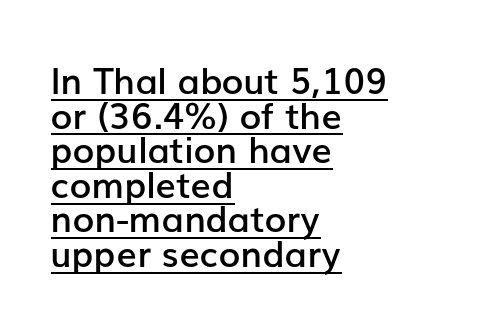
{"serif": "no", "italic": "no", "bold": "semi", "weight": "semibold", "width": "normal", "stroke_contrast": "low", "x_height": "medium", "monospaced": "no", "underline": "yes", "align": "left", "line_spacing": "tight", "line_spacing_ratio": 0.96, "letter_spacing": "normal", "letter_spacing_em": 0.0, "glyph_px": 36}
